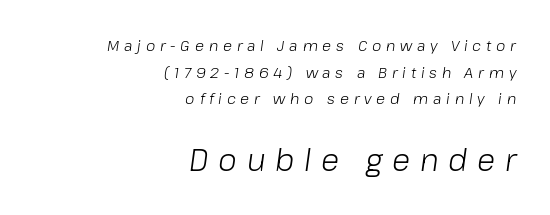
The image shows 30 px light type, italic (leaning right); set right-aligned, line spacing 1.78x, unusually wide letter spacing (+0.32 em), not underlined; the second (bottom) block is 2.0x larger; low stroke contrast and a medium x-height.
